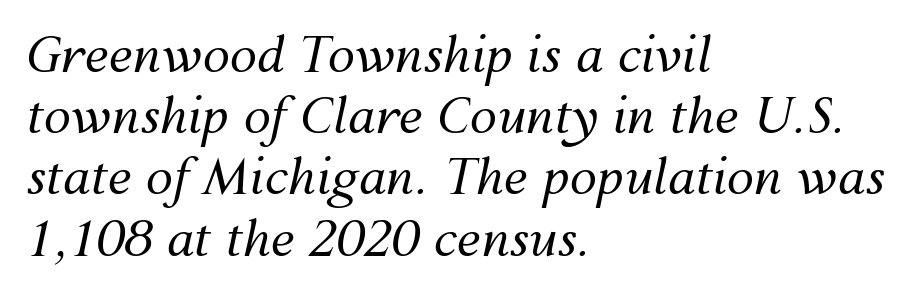
Q: Is the text bold? A: No.
Q: Is the text italic (slanted)? A: Yes, it leans right by about 12 degrees.
Q: Is the text underlined? A: No.
Q: How is the paragraph aligned? A: Left-aligned.
Q: Is the spacing between letters normal or unusually wide? A: Normal.
Q: Is the spacing between lines tight, normal or loose? A: Normal.
Q: Width (condensed, normal, or wide)? A: Normal.
Q: Stroke contrast? A: Medium.
Q: x-height? A: Medium.
Q: Monospaced? A: No.
